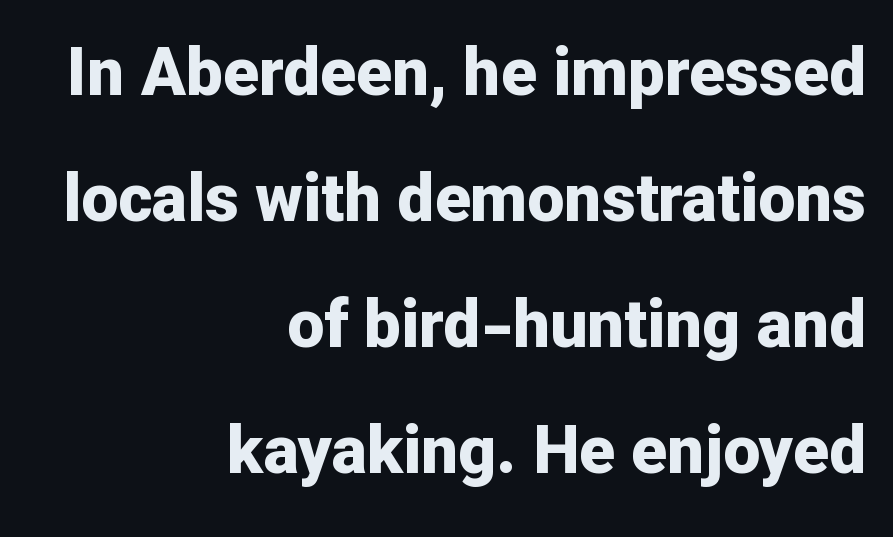
Q: Is the text bold? A: Yes.
Q: Is the text italic (slanted)? A: No, it is upright.
Q: Is the typeface a serif or a sans-serif typeface? A: Sans-serif.
Q: Is the text underlined? A: No.
Q: How is the paragraph aligned? A: Right-aligned.
Q: Is the spacing between letters normal or unusually wide? A: Normal.
Q: Is the spacing between lines tight, normal or loose? A: Loose.
Q: Width (condensed, normal, or wide)? A: Normal.
Q: Stroke contrast? A: Low.
Q: x-height? A: Medium.
Q: Monospaced? A: No.
